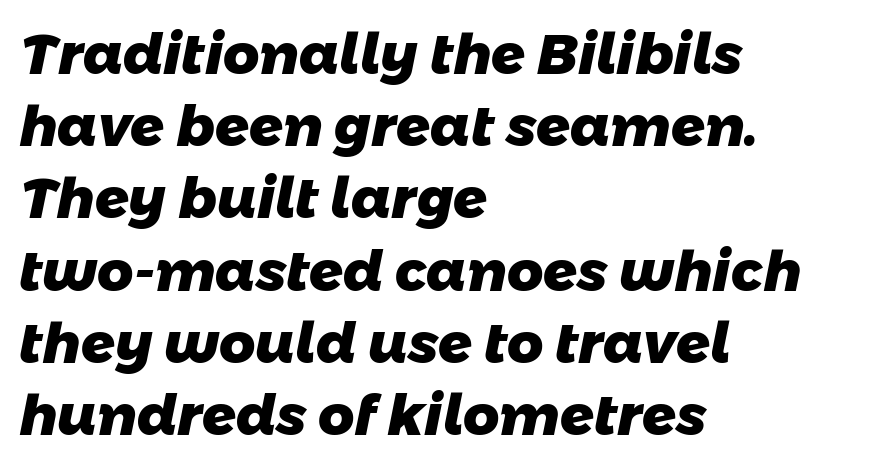
A normal amount of white space separates one row of letters from the next. The rendering uses natural spacing where letterforms have individual widths. Each letter's strokes conclude bluntly, with no projecting serifs. Bold? Absolutely — the strokes are thick and heavy.
